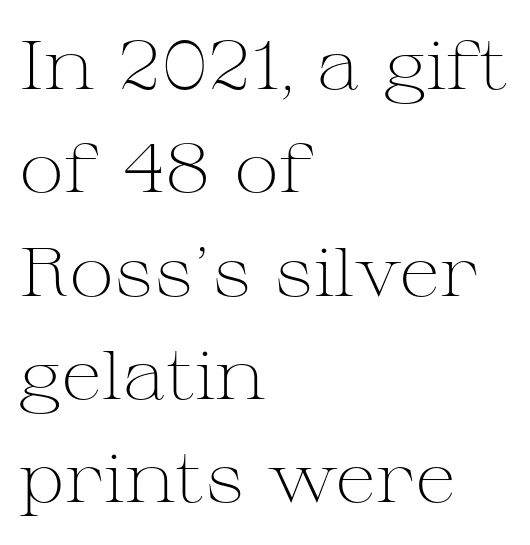
{"serif": "yes", "italic": "no", "bold": "no", "weight": "light", "width": "wide", "stroke_contrast": "medium", "x_height": "medium", "monospaced": "no", "underline": "no", "align": "left", "line_spacing": "normal", "line_spacing_ratio": 1.52, "letter_spacing": "normal", "letter_spacing_em": 0.0, "glyph_px": 68}
